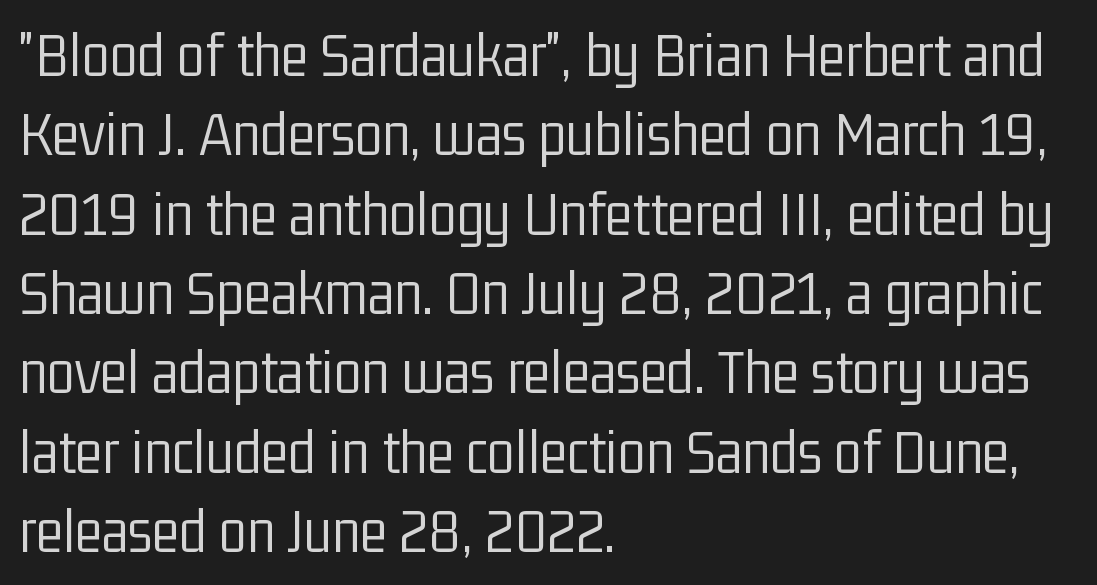
Q: Is the text bold? A: No.
Q: Is the text italic (slanted)? A: No, it is upright.
Q: Is the typeface a serif or a sans-serif typeface? A: Sans-serif.
Q: Is the text underlined? A: No.
Q: How is the paragraph aligned? A: Left-aligned.
Q: Is the spacing between letters normal or unusually wide? A: Normal.
Q: Width (condensed, normal, or wide)? A: Condensed.
Q: Stroke contrast? A: Low.
Q: x-height? A: Medium.
Q: Monospaced? A: No.
